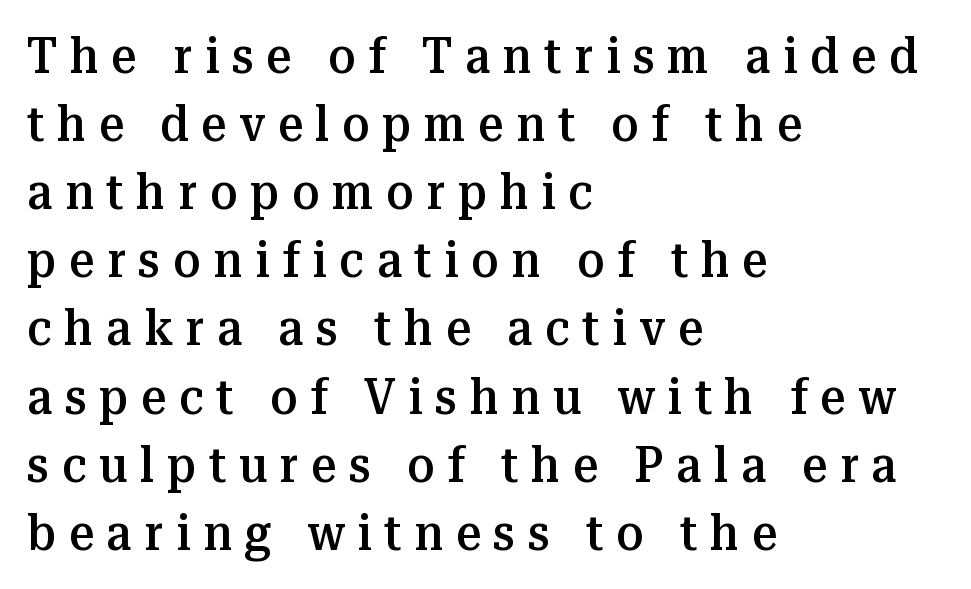
Q: Is the text bold? A: Semi-bold.
Q: Is the text italic (slanted)? A: No, it is upright.
Q: Is the typeface a serif or a sans-serif typeface? A: Serif.
Q: Is the text underlined? A: No.
Q: How is the paragraph aligned? A: Left-aligned.
Q: Is the spacing between letters normal or unusually wide? A: Unusually wide.
Q: Is the spacing between lines tight, normal or loose? A: Normal.
Q: Width (condensed, normal, or wide)? A: Normal.
Q: Stroke contrast? A: Medium.
Q: x-height? A: Medium.
Q: Monospaced? A: No.
